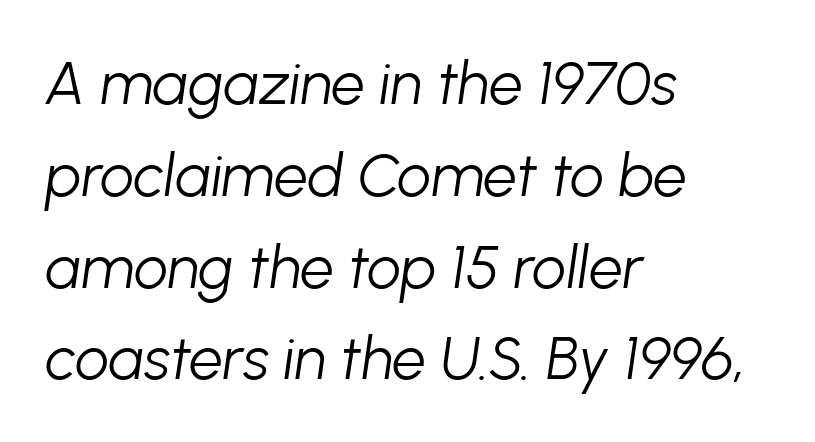
{"italic": "yes", "lean": "right", "slant_degrees": 8, "bold": "no", "weight": "light", "width": "normal", "stroke_contrast": "low", "x_height": "medium", "monospaced": "no", "underline": "no", "align": "left", "line_spacing": "normal", "line_spacing_ratio": 1.53, "letter_spacing": "normal", "letter_spacing_em": 0.0, "glyph_px": 60}
